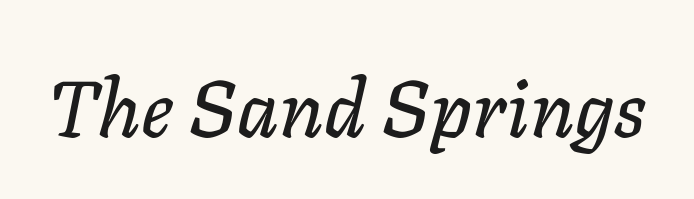
The image shows 80 px text type, italic (leaning right); set normal letter spacing, not underlined; low stroke contrast and a medium x-height.
